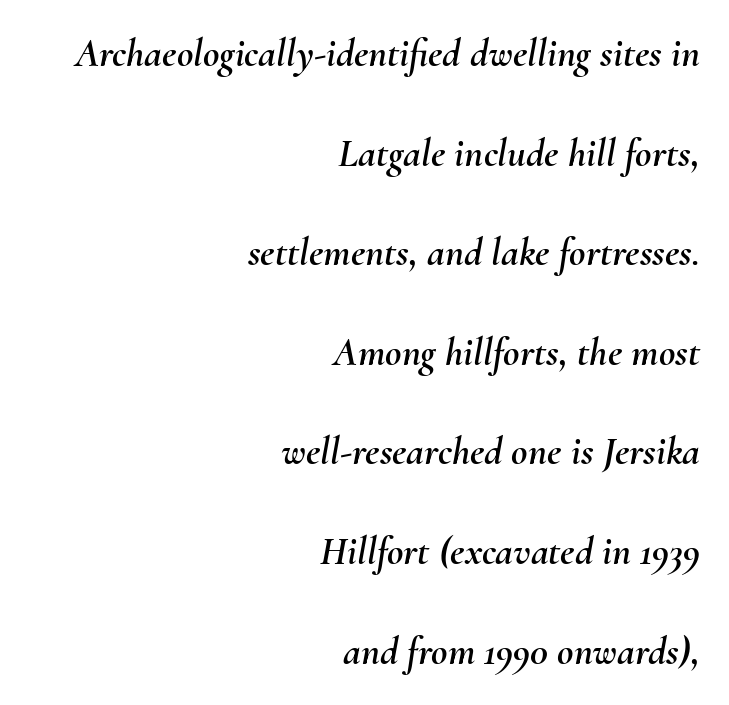
Q: Is the text italic (slanted)? A: Yes, it leans right by about 10 degrees.
Q: Is the text underlined? A: No.
Q: How is the paragraph aligned? A: Right-aligned.
Q: Is the spacing between letters normal or unusually wide? A: Normal.
Q: Is the spacing between lines tight, normal or loose? A: Loose.
Q: Width (condensed, normal, or wide)? A: Normal.
Q: Stroke contrast? A: Medium.
Q: x-height? A: Small.
Q: Monospaced? A: No.
